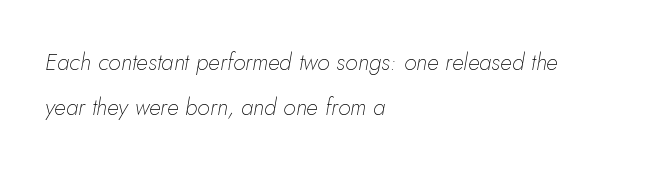
Q: Is the text bold? A: No.
Q: Is the text italic (slanted)? A: Yes, it leans right by about 5 degrees.
Q: Is the text underlined? A: No.
Q: How is the paragraph aligned? A: Left-aligned.
Q: Is the spacing between letters normal or unusually wide? A: Normal.
Q: Is the spacing between lines tight, normal or loose? A: Loose.
